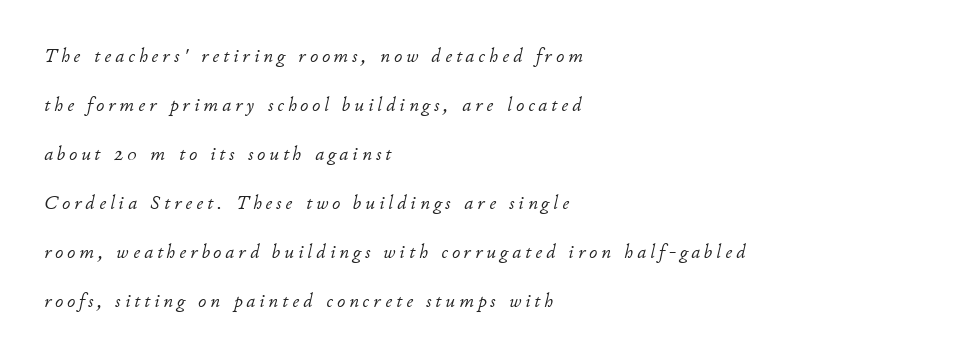
The image shows 20 px text type, italic (leaning right); set left-aligned, loose line spacing (2.45x), unusually wide letter spacing (+0.2 em), not underlined.
